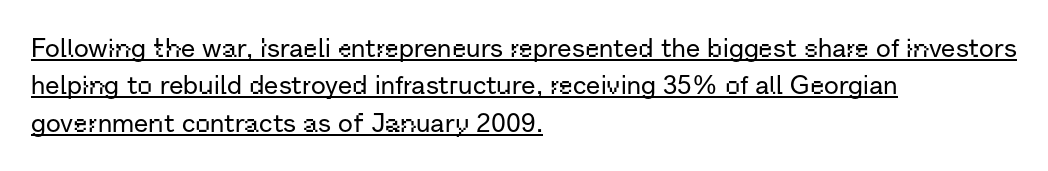
A roman cut, with each character standing at attention. The rag falls on the right side of this text block. Inter-character spacing is left at the font's built-in metrics. This is underlined copy, the kind a proofreader might mark for attention. The block of text has a typical density, with ordinary space between rows.
